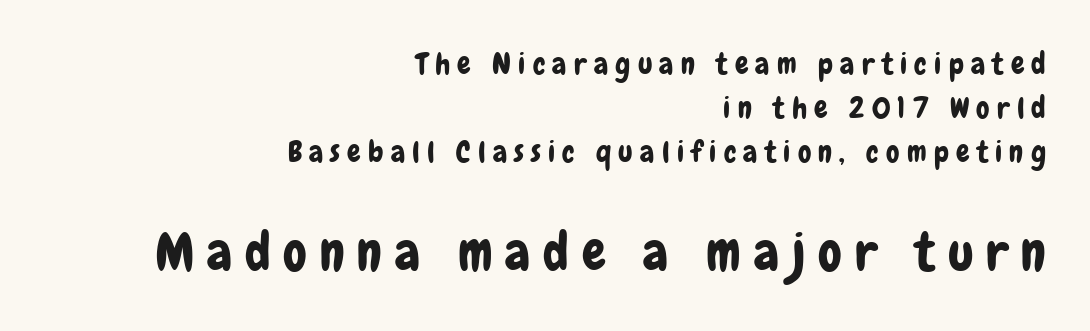
These lines are composed in type without serifs. In terms of leading, this rendering sits right in the middle. These lines are set flush right with a ragged left edge. Italic? Not at all — the glyphs are vertical. Is the lower block the larger one? Yes — the lower block carries the bigger type. The passage shown is typed in a proportional face where columns would drift.
